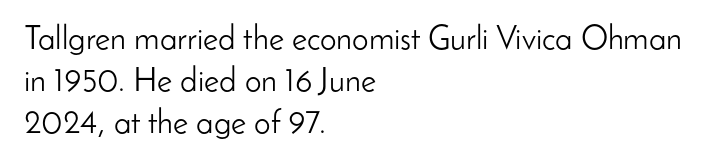
This sample has the flowing, uneven cadence of proportional lettering. The font is comparable to plain body text, perhaps lighter. Classification — sans serif. A classic flush-left, rag-right setting is used for this passage.
